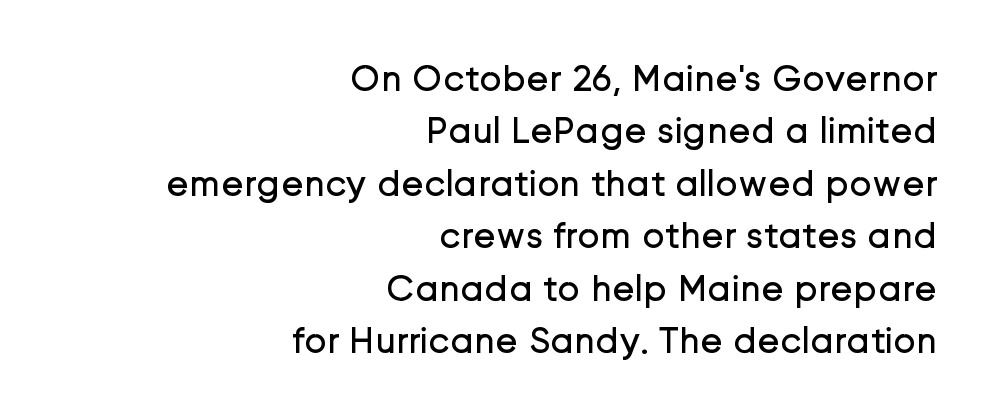
The image shows 38 px regular-weight sans-serif type, upright; set right-aligned, normal line spacing (1.38x), normal letter spacing, not underlined; low stroke contrast and a medium x-height.
